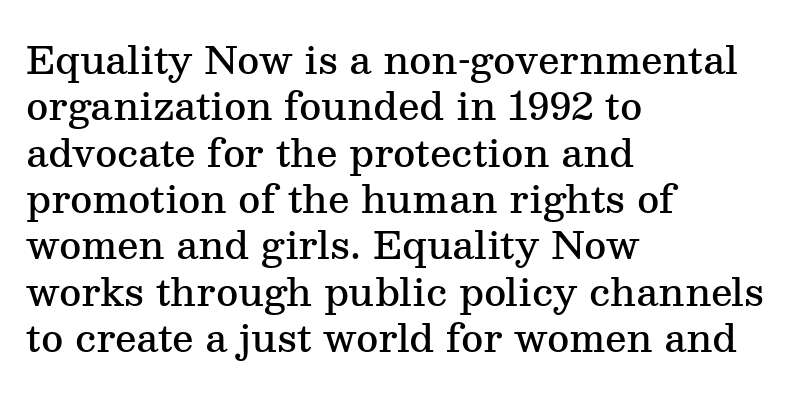
Do the characters align in a grid? No, the font is proportional. Compared with a centered layout, this one pins lines to the left instead. Is this a sans? No — the strokes have serifs. Each row of text sits above clean, open space.
